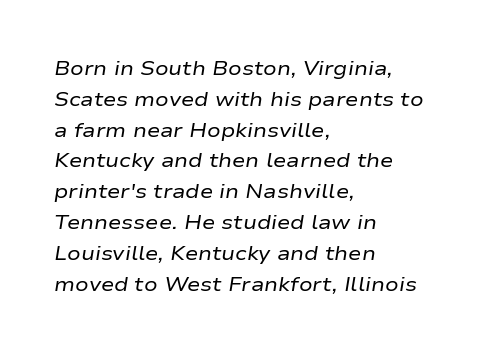
Q: Is the text bold? A: No.
Q: Is the text italic (slanted)? A: Yes, it leans right by about 9 degrees.
Q: Is the text underlined? A: No.
Q: How is the paragraph aligned? A: Left-aligned.
Q: Is the spacing between letters normal or unusually wide? A: Normal.
Q: Is the spacing between lines tight, normal or loose? A: Normal.
